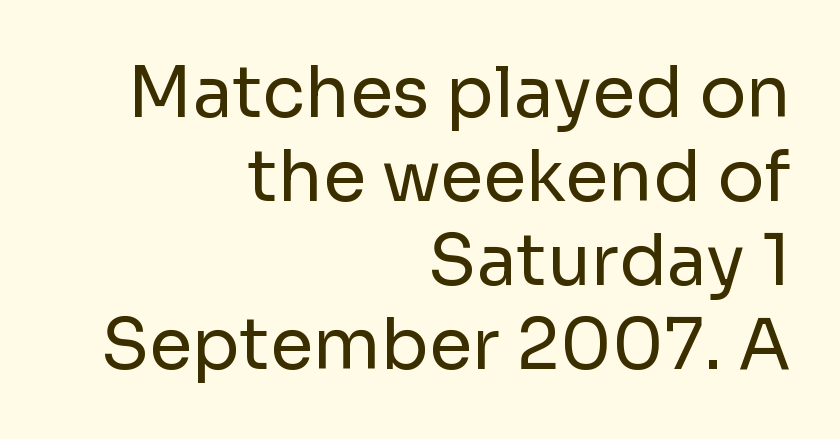
The image shows 70 px regular-weight sans-serif type, upright; set right-aligned, line spacing 1.2x, normal letter spacing, not underlined; low stroke contrast and a medium x-height.
